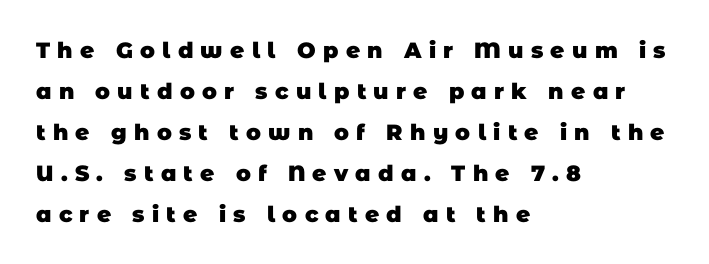
Letters rest on an invisible, unmarked baseline. Does the copy run flush right? No — it runs flush left. Honestly, the letter spacing is so wide it's the main thing you notice. Every letter is thick-stroked: bold, no question.
